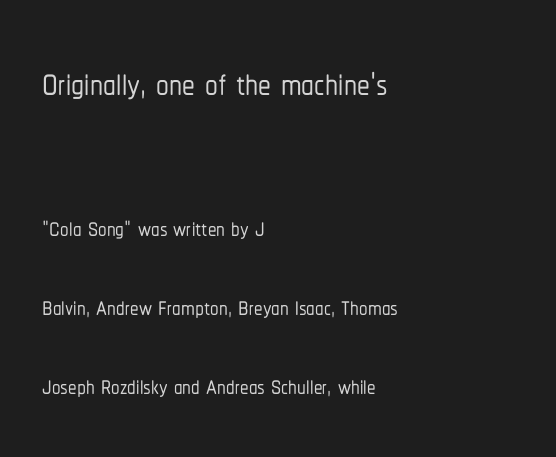
{"serif": "no", "italic": "no", "width": "condensed", "stroke_contrast": "low", "x_height": "medium", "monospaced": "no", "underline": "no", "align": "left", "line_spacing": "loose", "line_spacing_ratio": 2.32, "letter_spacing": "normal", "letter_spacing_em": 0.0, "larger_block": "first", "size_ratio": 1.5, "glyph_px": 51}
